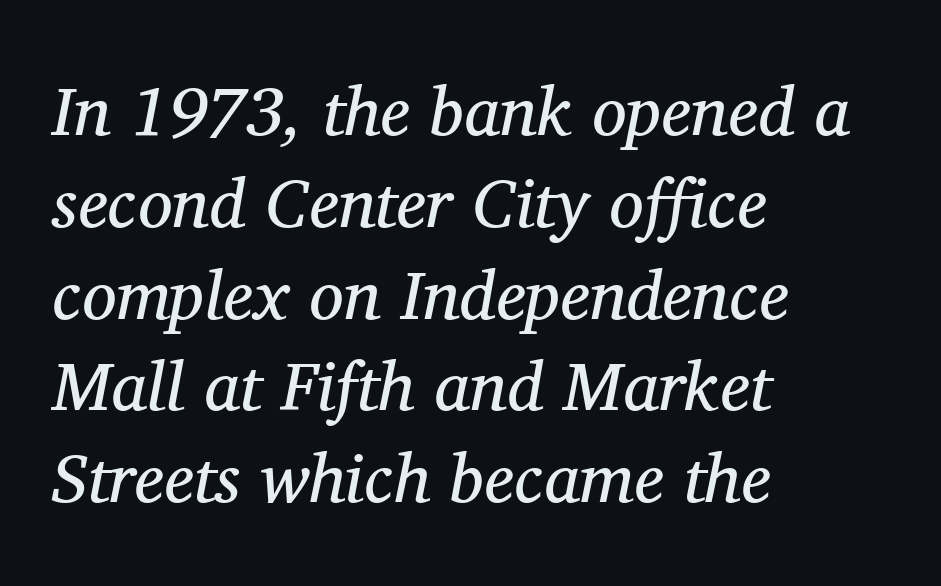
Q: Is the text bold? A: No.
Q: Is the text italic (slanted)? A: Yes, it leans right by about 11 degrees.
Q: Is the typeface a serif or a sans-serif typeface? A: Serif.
Q: Is the text underlined? A: No.
Q: How is the paragraph aligned? A: Left-aligned.
Q: Is the spacing between letters normal or unusually wide? A: Normal.
Q: Is the spacing between lines tight, normal or loose? A: Normal.
Q: Width (condensed, normal, or wide)? A: Normal.
Q: Stroke contrast? A: Medium.
Q: x-height? A: Medium.
Q: Monospaced? A: No.
